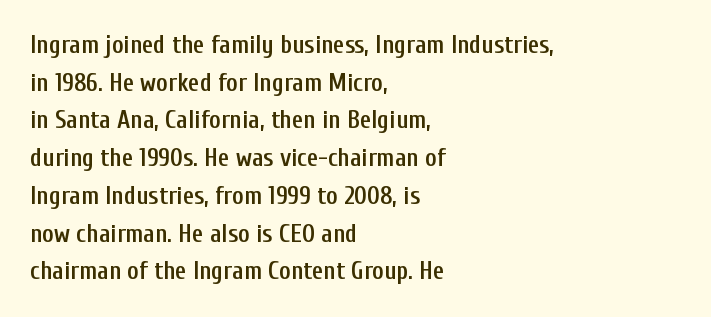
The image shows 25 px text type, upright; set left-aligned, normal line spacing (1.51x), normal letter spacing, not underlined.
